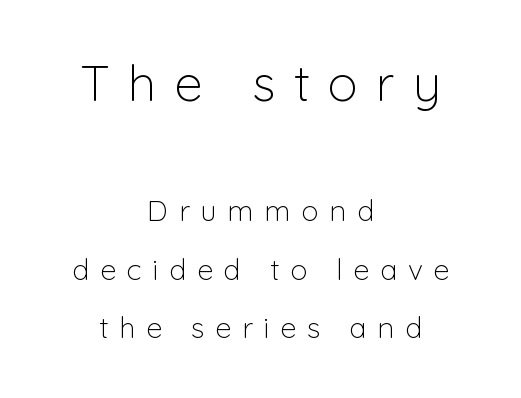
The image shows 50 px light sans-serif type, upright; set centered, loose line spacing (2.02x), unusually wide letter spacing (+0.37 em), not underlined; the first (top) block is 1.72x larger; low stroke contrast and a medium x-height.
